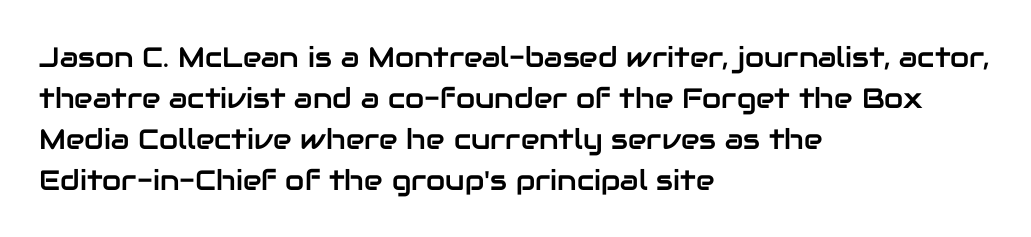
{"serif": "no", "italic": "no", "width": "normal", "stroke_contrast": "low", "x_height": "medium", "monospaced": "no", "underline": "no", "align": "left", "line_spacing": "normal", "line_spacing_ratio": 1.46, "letter_spacing": "normal", "letter_spacing_em": 0.0, "glyph_px": 28}
